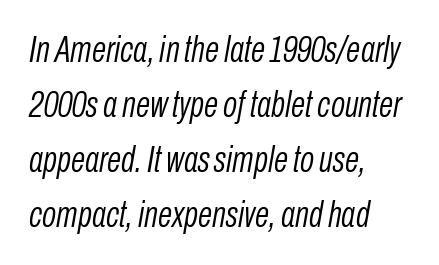
Q: Is the text bold? A: No.
Q: Is the text italic (slanted)? A: Yes, it leans right by about 10 degrees.
Q: Is the text underlined? A: No.
Q: How is the paragraph aligned? A: Left-aligned.
Q: Is the spacing between letters normal or unusually wide? A: Normal.
Q: Is the spacing between lines tight, normal or loose? A: Normal.
Q: Width (condensed, normal, or wide)? A: Condensed.
Q: Stroke contrast? A: Low.
Q: x-height? A: Medium.
Q: Monospaced? A: No.
